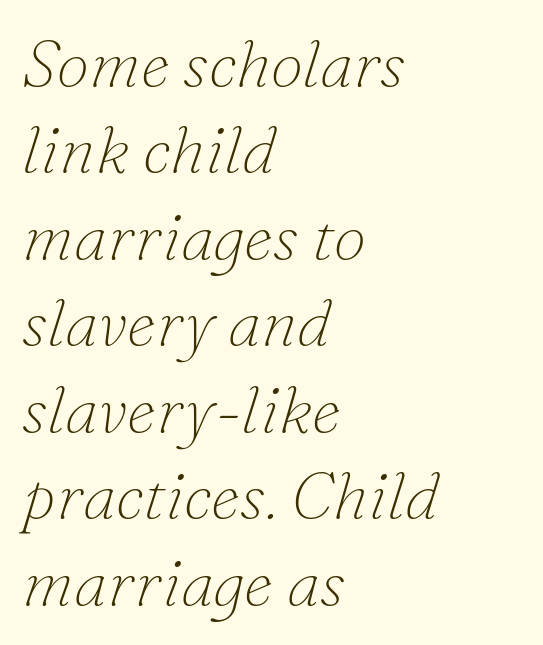
The image shows 66 px thin serif type, italic (leaning right); set left-aligned, normal line spacing (1.31x), normal letter spacing, not underlined; low stroke contrast and a small x-height.
